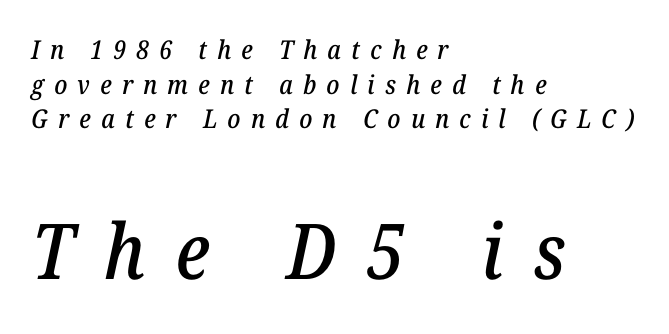
What's the leading like? Ordinary, nothing unusual. The passage shown has open, widely tracked lettering throughout. You could not count columns in this text — the font is proportionally spaced. The following chunk of copy outweighs the initial chunk in type size.
